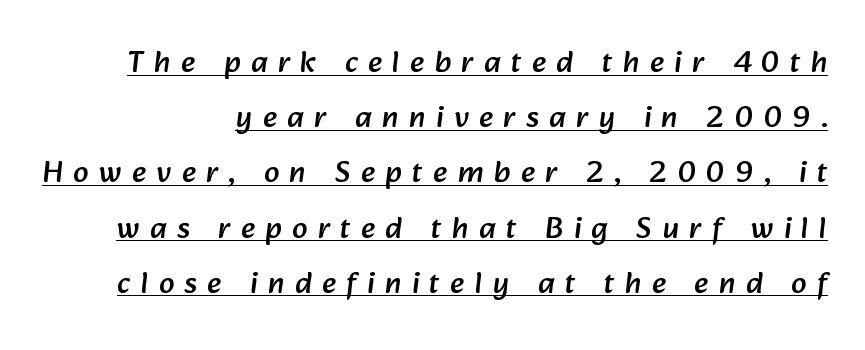
The image shows 31 px sans-serif type; set line spacing 1.78x, unusually wide letter spacing (+0.34 em), underlined; low stroke contrast and a medium x-height.
